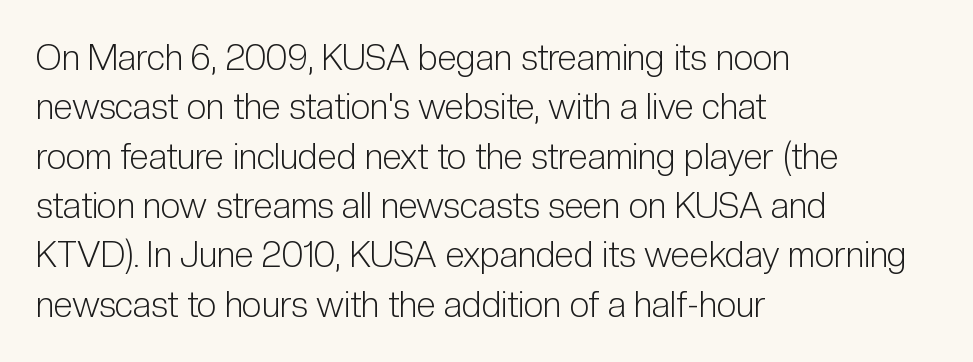
{"serif": "no", "italic": "no", "bold": "no", "weight": "light", "width": "condensed", "stroke_contrast": "low", "x_height": "medium", "monospaced": "no", "underline": "no", "align": "left", "line_spacing": "normal", "line_spacing_ratio": 1.41, "letter_spacing": "normal", "letter_spacing_em": 0.0, "glyph_px": 35}
